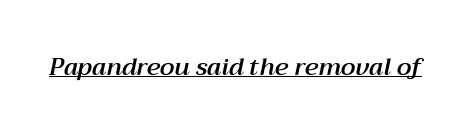
{"italic": "yes", "lean": "right", "slant_degrees": 12, "underline": "yes", "letter_spacing": "normal", "letter_spacing_em": 0.0, "glyph_px": 24}
